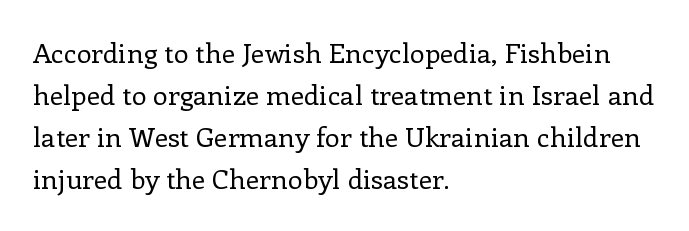
{"italic": "no", "bold": "no", "underline": "no", "align": "left", "line_spacing": "normal", "line_spacing_ratio": 1.56, "letter_spacing": "normal", "letter_spacing_em": 0.0, "glyph_px": 27}
